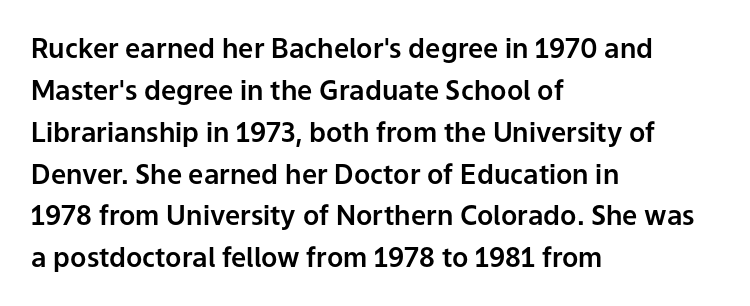
Decoration check: the copy has no underline. You can tell it's not italic because the verticals are truly vertical. Is the letter spacing exaggerated? No — it looks like the ordinary default. A classic flush-left, rag-right setting is used for this passage. Baseline-to-baseline distance is the conventional proportion of letter height.
